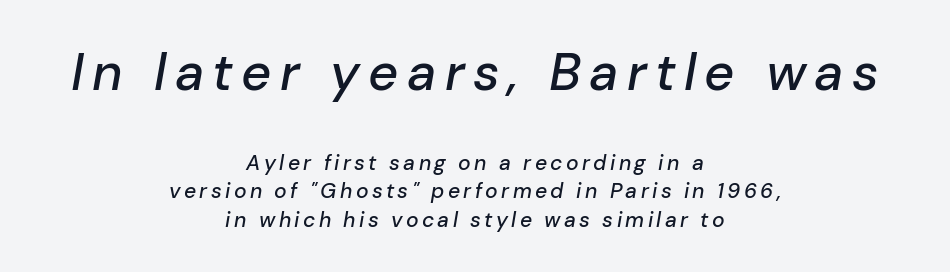
Q: Is the text italic (slanted)? A: Yes, it leans right by about 10 degrees.
Q: Is the text underlined? A: No.
Q: How is the paragraph aligned? A: Centered.
Q: Is the spacing between lines tight, normal or loose? A: Normal.
Q: Which block of text is set in a larger size, the first (top) or the second (bottom)? A: The first (top) one.
Q: Width (condensed, normal, or wide)? A: Normal.
Q: Stroke contrast? A: Low.
Q: x-height? A: Medium.
Q: Monospaced? A: No.
